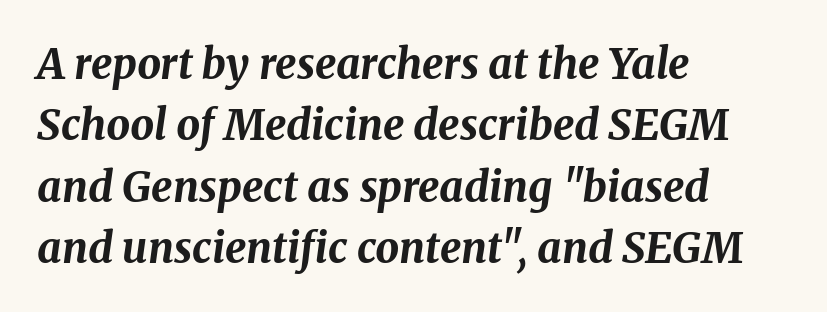
{"italic": "yes", "lean": "right", "slant_degrees": 8, "bold": "yes", "weight": "bold", "width": "normal", "stroke_contrast": "medium", "x_height": "medium", "monospaced": "no", "underline": "no", "align": "left", "line_spacing": "normal", "line_spacing_ratio": 1.46, "letter_spacing": "normal", "letter_spacing_em": 0.0, "glyph_px": 42}
